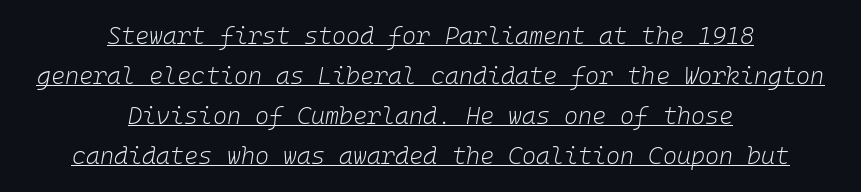
The image shows 24 px text type, italic (leaning right); set centered, normal line spacing (1.67x), normal letter spacing, underlined.
